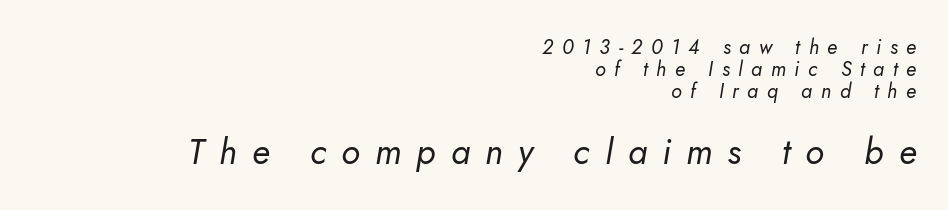
{"serif": "no", "bold": "no", "weight": "regular", "width": "normal", "stroke_contrast": "low", "x_height": "small", "monospaced": "no", "underline": "no", "align": "right", "line_spacing": "tight", "line_spacing_ratio": 1.1, "letter_spacing": "wide", "letter_spacing_em": 0.43, "larger_block": "second", "size_ratio": 1.75, "glyph_px": 35}
